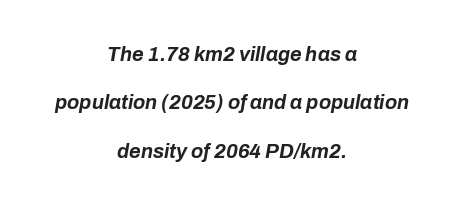
Notice the wide empty band between every row — that's loose leading. Slant detected: the letters are inclined. The rendering positions every line midway between the sides. Check the space under the baseline: it is left empty.
